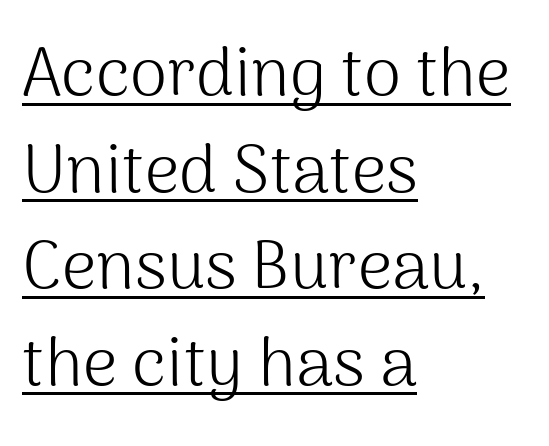
The image shows 68 px light sans-serif type, upright; set left-aligned, normal line spacing (1.42x), normal letter spacing, underlined; medium stroke contrast and a medium x-height.
